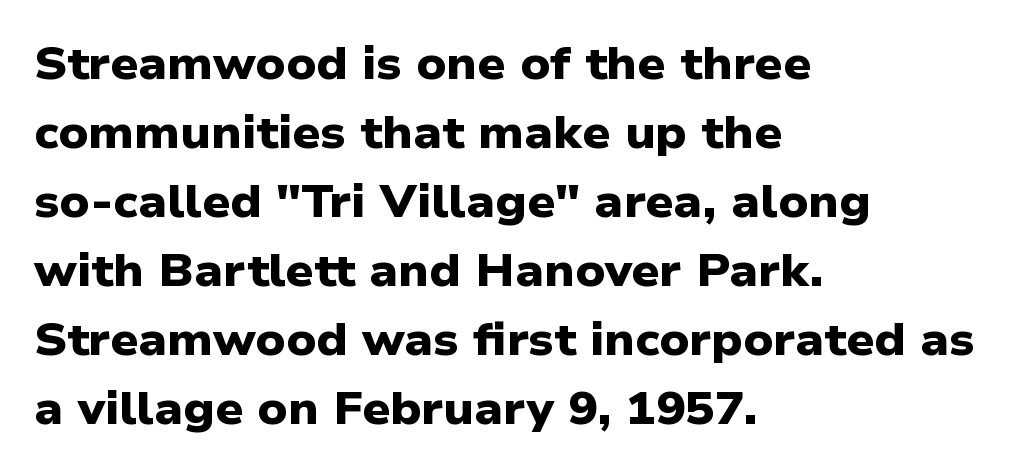
Serifs: no, the terminals of the letterforms are clean. Heavy, bold letterforms. Each new line begins a customary step beneath the previous one. Clear beneath every line of the passage.
